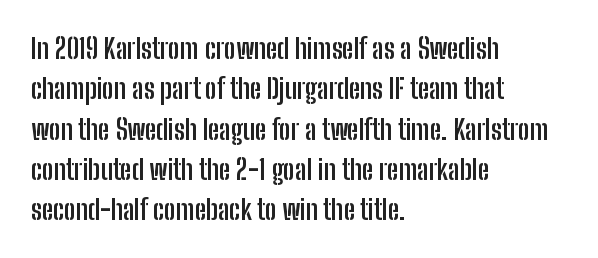
Q: Is the text bold? A: Yes.
Q: Is the text italic (slanted)? A: No, it is upright.
Q: Is the typeface a serif or a sans-serif typeface? A: Sans-serif.
Q: Is the text underlined? A: No.
Q: How is the paragraph aligned? A: Left-aligned.
Q: Is the spacing between letters normal or unusually wide? A: Normal.
Q: Is the spacing between lines tight, normal or loose? A: Normal.
Q: Width (condensed, normal, or wide)? A: Condensed.
Q: Stroke contrast? A: Low.
Q: x-height? A: Medium.
Q: Monospaced? A: No.
